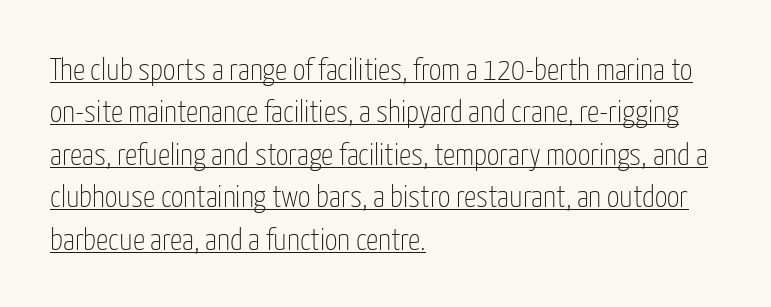
Q: Is the text bold? A: No.
Q: Is the text italic (slanted)? A: No, it is upright.
Q: Is the typeface a serif or a sans-serif typeface? A: Sans-serif.
Q: Is the text underlined? A: Yes.
Q: How is the paragraph aligned? A: Left-aligned.
Q: Is the spacing between letters normal or unusually wide? A: Normal.
Q: Is the spacing between lines tight, normal or loose? A: Normal.
Q: Width (condensed, normal, or wide)? A: Condensed.
Q: Stroke contrast? A: Low.
Q: x-height? A: Medium.
Q: Monospaced? A: No.
